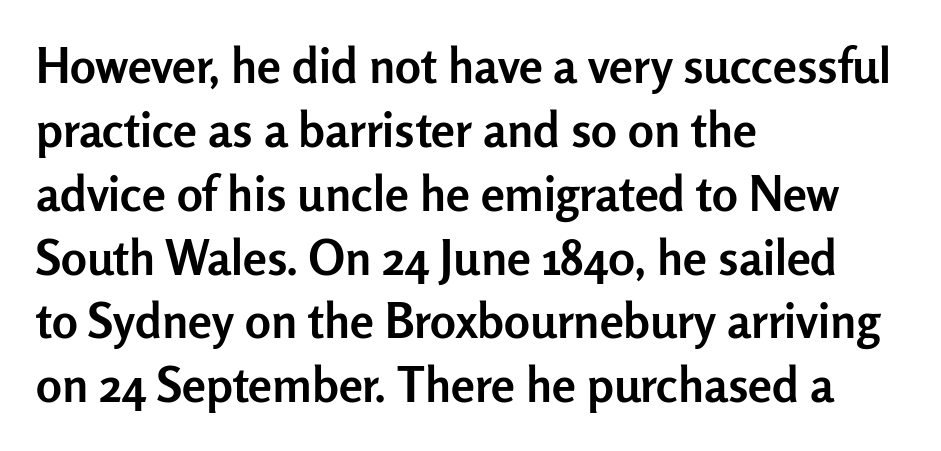
The image shows 48 px semibold sans-serif type, upright; set left-aligned, normal line spacing (1.33x), normal letter spacing, not underlined; low stroke contrast and a medium x-height.
